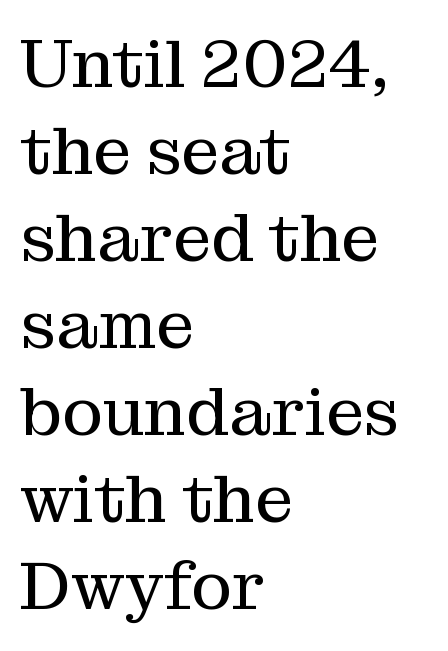
The image shows 68 px regular-weight serif type, upright; set left-aligned, normal line spacing (1.28x), normal letter spacing, not underlined; medium stroke contrast and a medium x-height.
